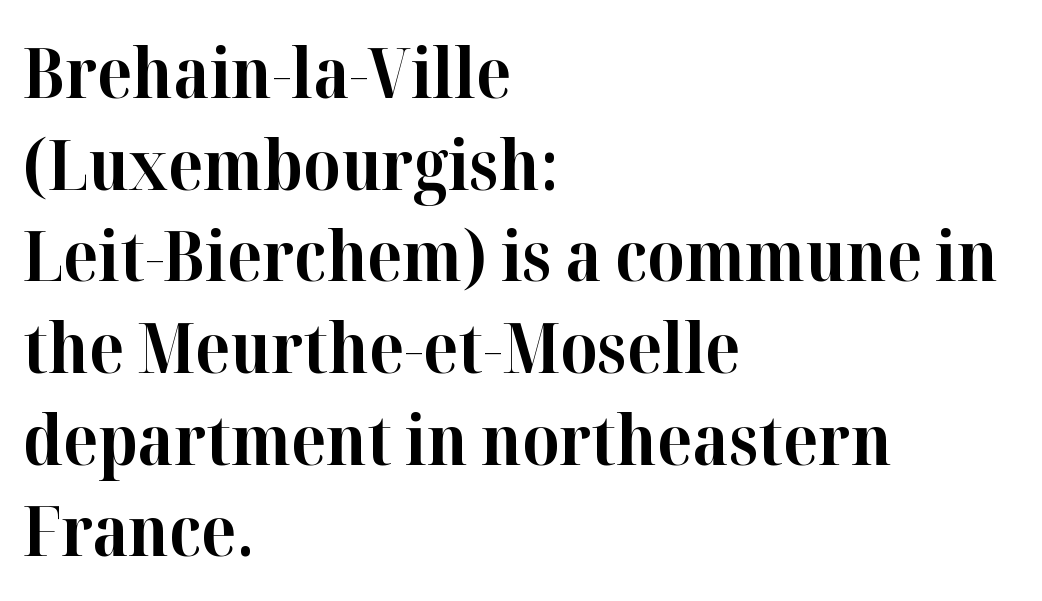
{"serif": "yes", "italic": "no", "bold": "yes", "weight": "bold", "width": "normal", "stroke_contrast": "high", "x_height": "medium", "monospaced": "no", "underline": "no", "align": "left", "line_spacing": "normal", "line_spacing_ratio": 1.31, "letter_spacing": "normal", "letter_spacing_em": 0.0, "glyph_px": 70}
